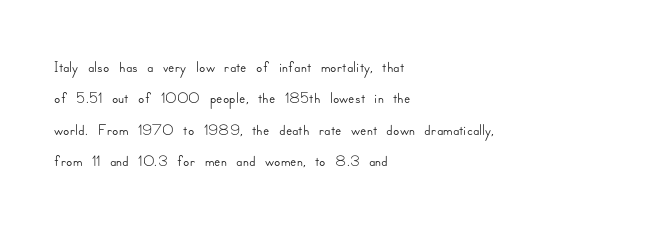
The image shows 23 px text type, upright; set left-aligned, normal line spacing (1.36x), normal letter spacing, not underlined.
